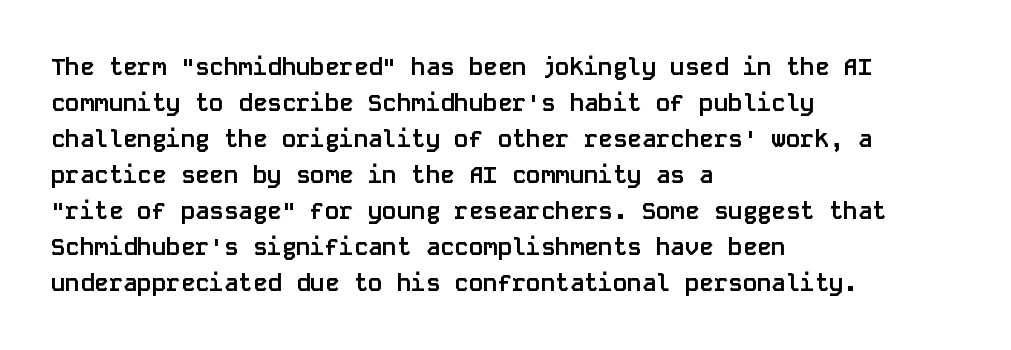
Q: Is the text bold? A: Yes.
Q: Is the text italic (slanted)? A: No, it is upright.
Q: Is the text underlined? A: No.
Q: How is the paragraph aligned? A: Left-aligned.
Q: Is the spacing between letters normal or unusually wide? A: Normal.
Q: Is the spacing between lines tight, normal or loose? A: Normal.
